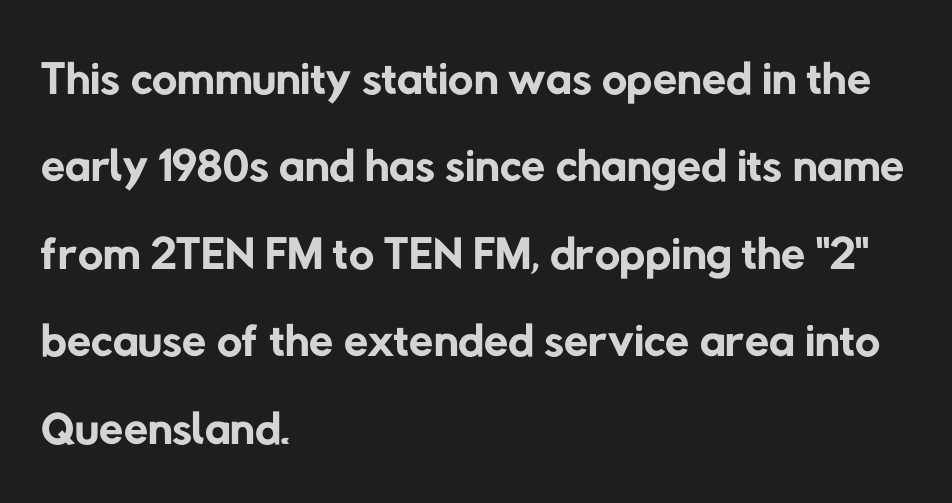
{"serif": "no", "bold": "no", "weight": "regular", "width": "normal", "stroke_contrast": "low", "x_height": "medium", "monospaced": "no", "underline": "no", "align": "left", "line_spacing": "normal", "line_spacing_ratio": 1.25, "letter_spacing": "normal", "letter_spacing_em": 0.0, "glyph_px": 70}
